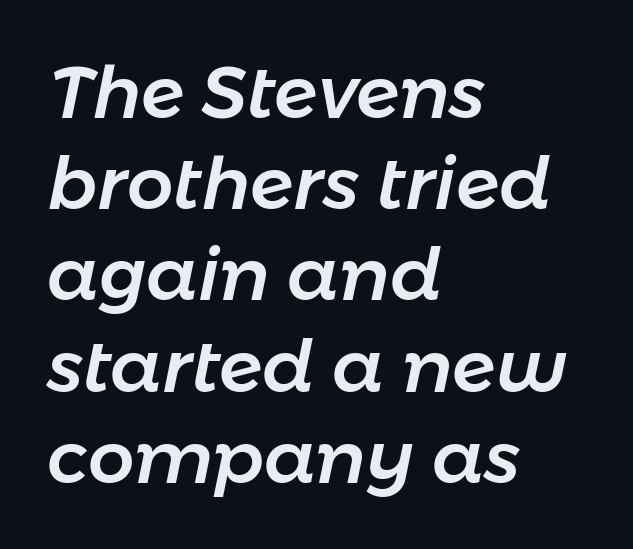
The image shows 73 px text type, italic (leaning right); set left-aligned, normal line spacing (1.25x), normal letter spacing, not underlined; low stroke contrast and a medium x-height.
